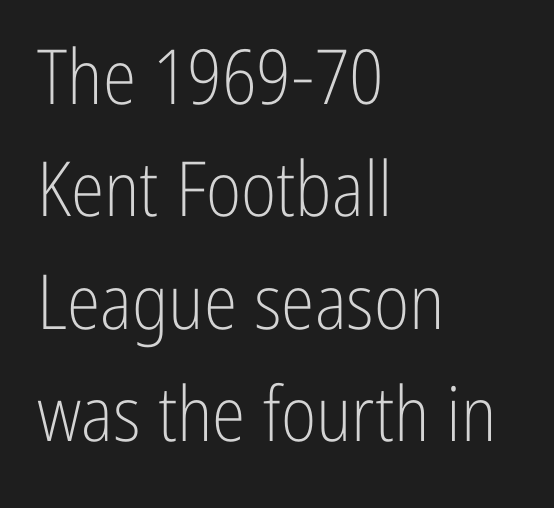
Q: Is the text bold? A: No.
Q: Is the text italic (slanted)? A: No, it is upright.
Q: Is the typeface a serif or a sans-serif typeface? A: Sans-serif.
Q: Is the text underlined? A: No.
Q: How is the paragraph aligned? A: Left-aligned.
Q: Is the spacing between letters normal or unusually wide? A: Normal.
Q: Is the spacing between lines tight, normal or loose? A: Normal.
Q: Width (condensed, normal, or wide)? A: Condensed.
Q: Stroke contrast? A: Low.
Q: x-height? A: Medium.
Q: Monospaced? A: No.
